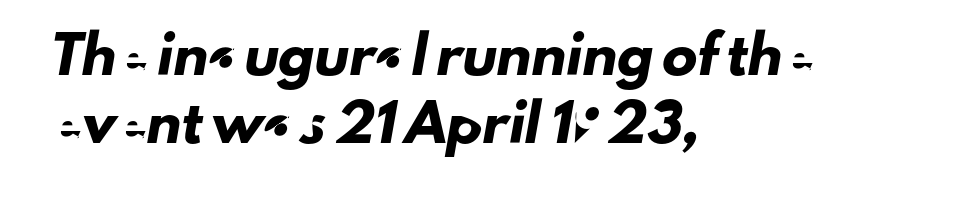
The image shows 35 px sans-serif type; set left-aligned, loose line spacing (1.93x), normal letter spacing, not underlined; low stroke contrast and a small x-height.
